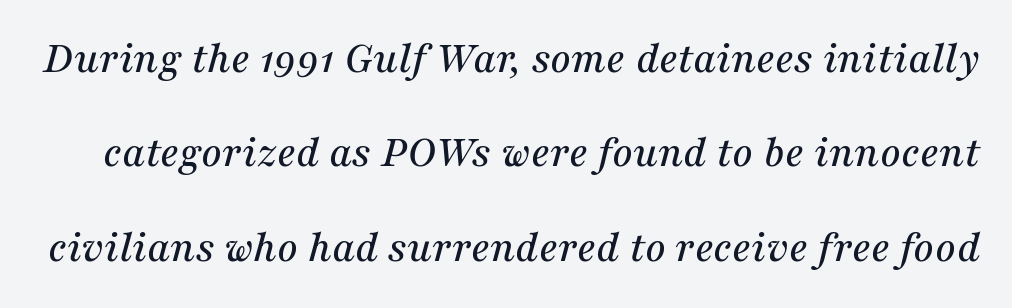
Q: Is the text italic (slanted)? A: Yes, it leans right by about 16 degrees.
Q: Is the typeface a serif or a sans-serif typeface? A: Serif.
Q: Is the text underlined? A: No.
Q: Is the spacing between letters normal or unusually wide? A: Normal.
Q: Is the spacing between lines tight, normal or loose? A: Loose.
Q: Width (condensed, normal, or wide)? A: Normal.
Q: Stroke contrast? A: Medium.
Q: x-height? A: Medium.
Q: Monospaced? A: No.
